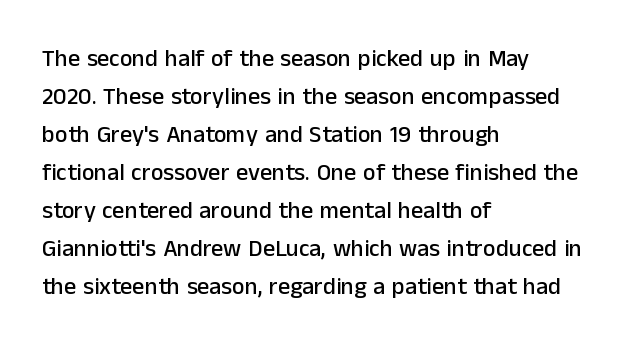
Q: Is the text italic (slanted)? A: No, it is upright.
Q: Is the text underlined? A: No.
Q: How is the paragraph aligned? A: Left-aligned.
Q: Is the spacing between letters normal or unusually wide? A: Normal.
Q: Is the spacing between lines tight, normal or loose? A: Normal.
